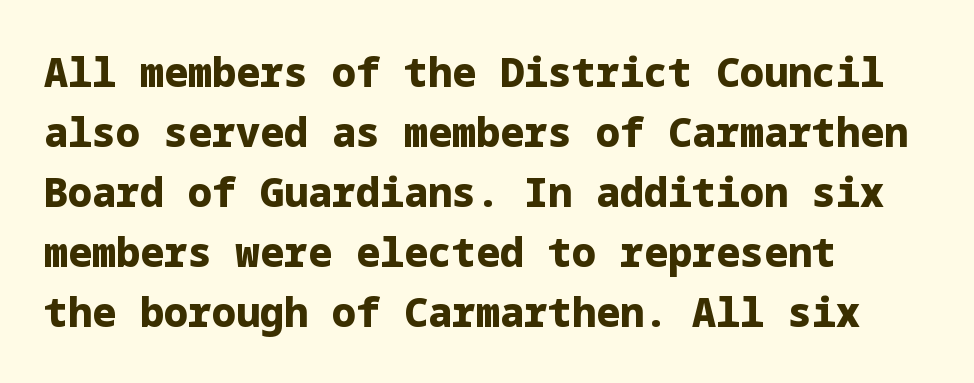
Q: Is the text bold? A: Yes.
Q: Is the text italic (slanted)? A: No, it is upright.
Q: Is the typeface a serif or a sans-serif typeface? A: Sans-serif.
Q: Is the text underlined? A: No.
Q: How is the paragraph aligned? A: Left-aligned.
Q: Is the spacing between letters normal or unusually wide? A: Normal.
Q: Is the spacing between lines tight, normal or loose? A: Normal.
Q: Width (condensed, normal, or wide)? A: Normal.
Q: Stroke contrast? A: Low.
Q: x-height? A: Medium.
